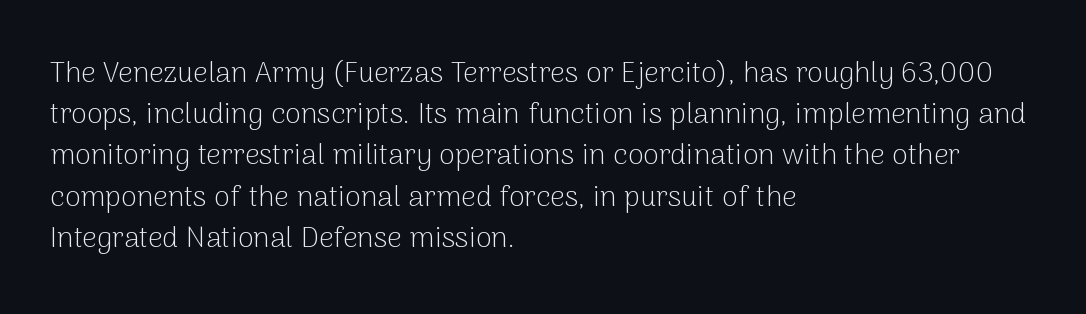
{"serif": "no", "italic": "no", "bold": "no", "weight": "light", "width": "normal", "stroke_contrast": "low", "x_height": "medium", "monospaced": "no", "underline": "no", "align": "left", "line_spacing": "normal", "line_spacing_ratio": 1.42, "letter_spacing": "normal", "letter_spacing_em": 0.0, "glyph_px": 29}
